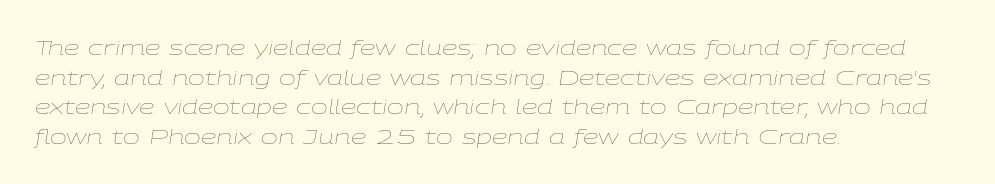
Q: Is the text bold? A: No.
Q: Is the text italic (slanted)? A: Yes, it leans right by about 9 degrees.
Q: Is the text underlined? A: No.
Q: How is the paragraph aligned? A: Left-aligned.
Q: Is the spacing between letters normal or unusually wide? A: Normal.
Q: Is the spacing between lines tight, normal or loose? A: Normal.
